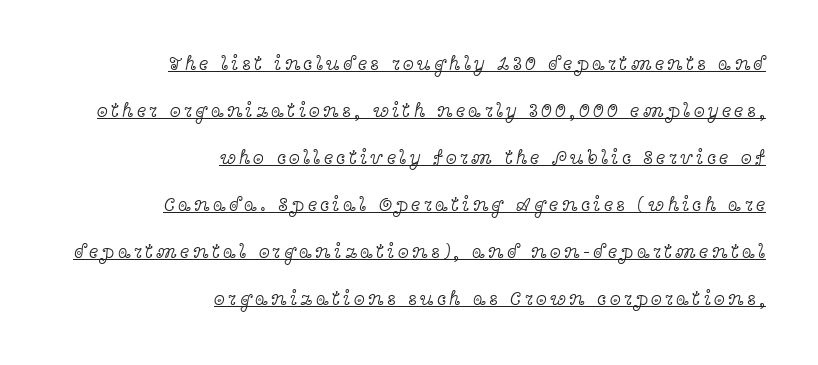
The image shows 20 px text type, upright; set right-aligned, loose line spacing (2.35x), underlined.
